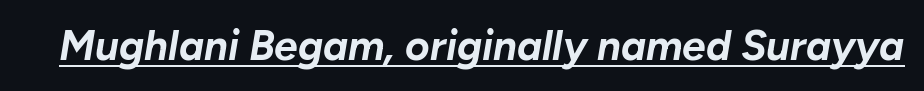
{"italic": "yes", "lean": "right", "slant_degrees": 10, "bold": "yes", "weight": "bold", "width": "normal", "stroke_contrast": "low", "x_height": "medium", "monospaced": "no", "underline": "yes", "letter_spacing": "normal", "letter_spacing_em": 0.0, "glyph_px": 42}
